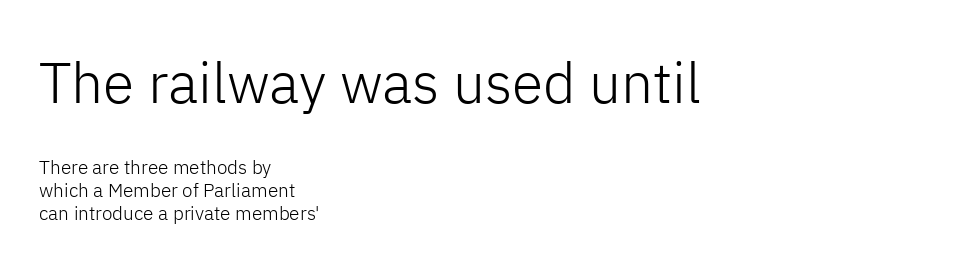
Each letter keeps its own natural width here, so spacing adapts to shape. If you drew a line through each stem, it would be perfectly vertical. Leftover space on each line is placed entirely after the last word. This is sans-serif lettering, the kind often seen on screens and signage. Short note: letters normally spaced. Larger block? The one above; the one below is distinctly smaller.
